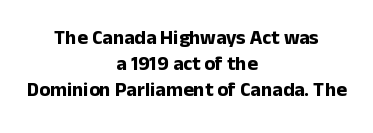
Q: Is the text bold? A: Yes.
Q: Is the text italic (slanted)? A: No, it is upright.
Q: Is the text underlined? A: No.
Q: How is the paragraph aligned? A: Centered.
Q: Is the spacing between letters normal or unusually wide? A: Normal.
Q: Is the spacing between lines tight, normal or loose? A: Normal.
